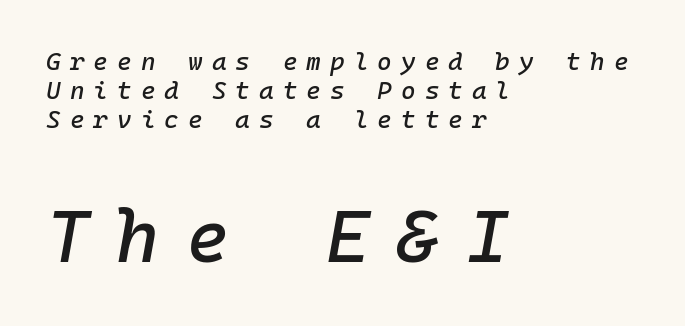
A student would call this left alignment; a typographer would say flush left, rag right. Type size steps up from the first block to the second. Substantial extra tracking has been applied to these lines. A clean baseline with only descenders dipping below it. Characters are canted at an angle relative to the baseline's perpendicular. Note the uniform advance width — an 'i' takes as much space as an 'm'.
